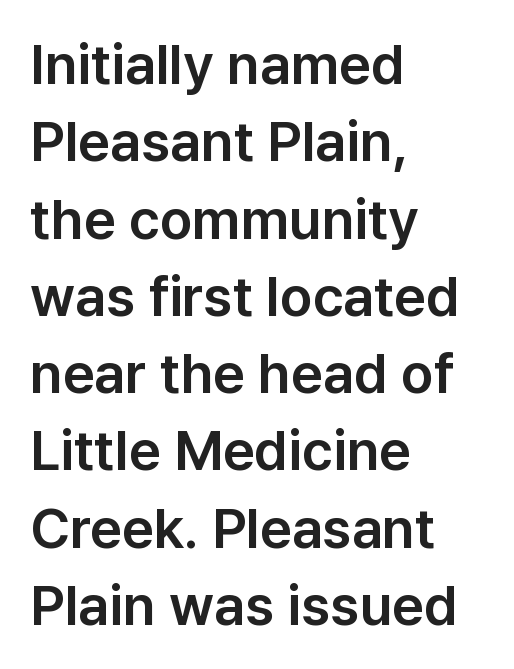
What kind of face is this? One without serifs — a sans. Visually the block forms a straight wall on the left and a jagged coastline on the right. This sample keeps an unexceptional amount of space between lines. The foot of each line stays bare and open. These lines keep a tight, regular rhythm from letter to letter.
